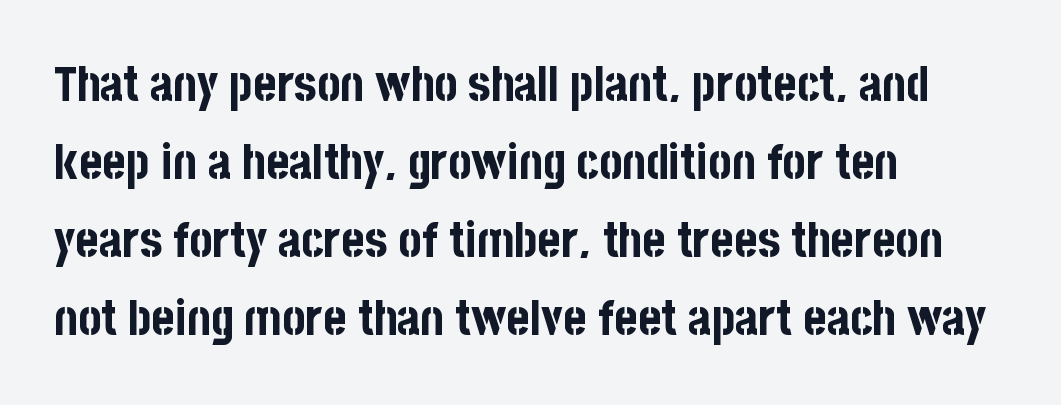
{"serif": "no", "italic": "no", "bold": "yes", "weight": "bold", "width": "condensed", "stroke_contrast": "low", "x_height": "large", "monospaced": "no", "underline": "no", "align": "left", "line_spacing": "normal", "line_spacing_ratio": 1.59, "letter_spacing": "normal", "letter_spacing_em": 0.0, "glyph_px": 49}
